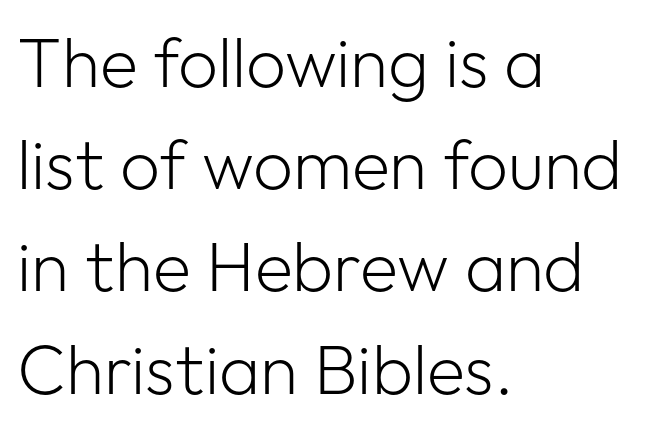
The setting favours the left margin, as ordinary paragraphs usually do. Each word holds together tightly as a unit, with standard inter-letter gaps. The typesetting does not lean heavy: it is not bold. One glance says typical: line gaps are just what's usual. Descenders are the only things crossing below the line. A roman cut, with each character standing at attention.
